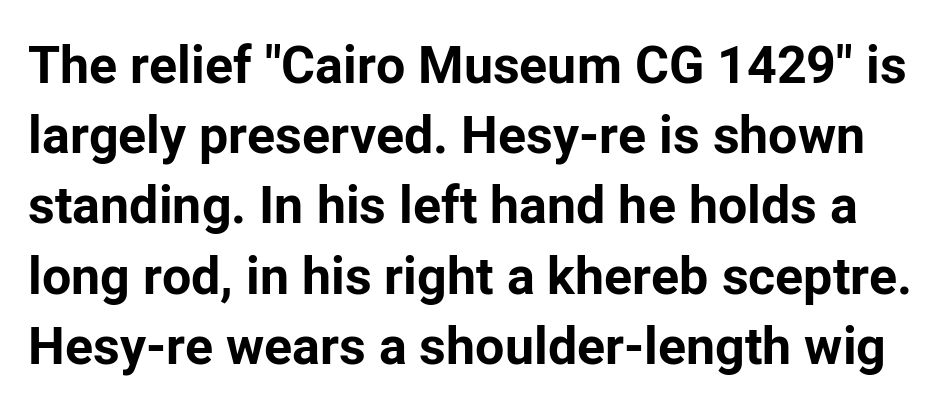
Look at the bottom of the vertical strokes: they stop flat, with no serifs. Lines of text with bare space underneath. These lines keep a tight, regular rhythm from letter to letter. Here the designer chose a conventional face with non-uniform glyph widths. The axis of the letterforms is exactly vertical. On the weight axis this lands at bold, roughly 700.
